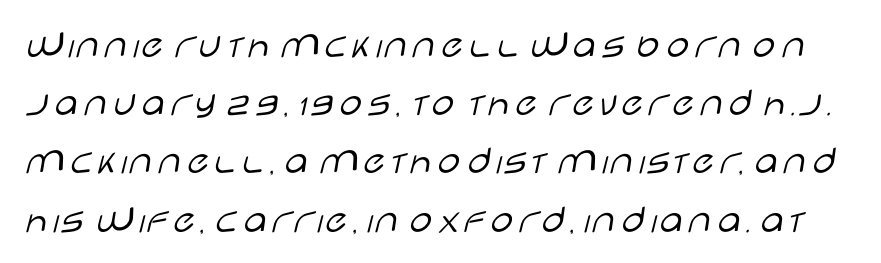
The image shows 41 px light, wide sans-serif type; set normal line spacing (1.42x), normal letter spacing, not underlined; low stroke contrast and a large x-height.
